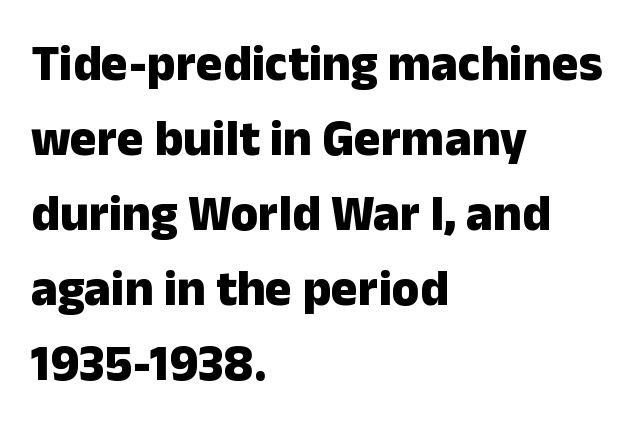
A full-strength bold gives these letters their thick strokes. Spacing between characters is what you'd get straight out of the box. A sans-serif font was chosen for this passage. The letters stand upright; this is a roman face. The passage shown is not underscored anywhere.
